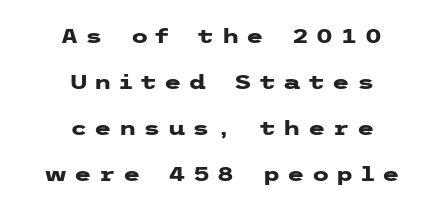
Words appear elongated and porous because spacing is wide. I'd describe the lettering as bold — thick and assertive. Compared with typical paragraphs, the rows here are farther apart. The lettering holds an erect, upright posture throughout.
